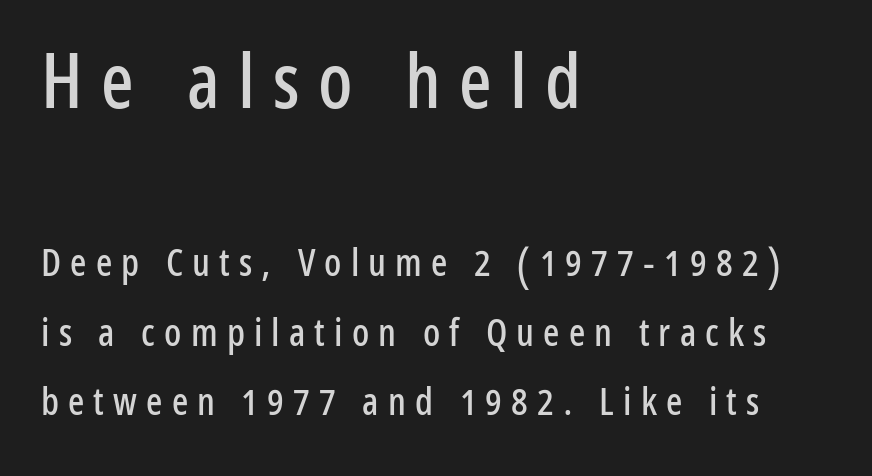
Q: Is the text italic (slanted)? A: No, it is upright.
Q: Is the typeface a serif or a sans-serif typeface? A: Sans-serif.
Q: Is the text underlined? A: No.
Q: How is the paragraph aligned? A: Left-aligned.
Q: Is the spacing between letters normal or unusually wide? A: Unusually wide.
Q: Which block of text is set in a larger size, the first (top) or the second (bottom)? A: The first (top) one.
Q: Width (condensed, normal, or wide)? A: Condensed.
Q: Stroke contrast? A: Low.
Q: x-height? A: Medium.
Q: Monospaced? A: No.
